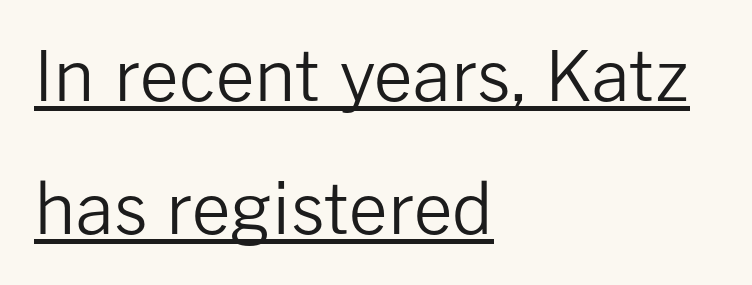
The image shows 69 px regular-weight sans-serif type, upright; set left-aligned, loose line spacing (1.93x), normal letter spacing, underlined; low stroke contrast and a medium x-height.
